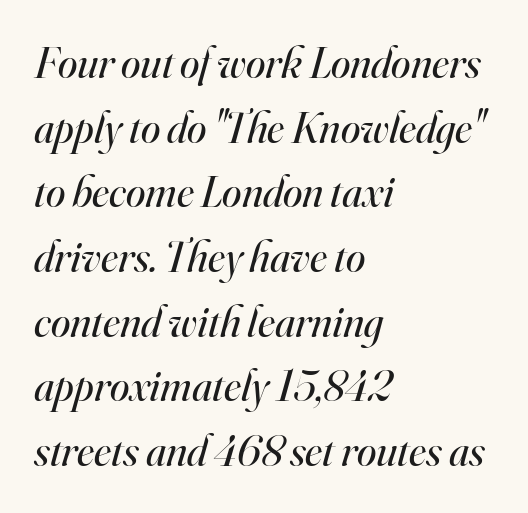
The image shows 44 px regular-weight serif type, italic (leaning right); set left-aligned, normal line spacing (1.47x), normal letter spacing, not underlined; high stroke contrast and a small x-height.
